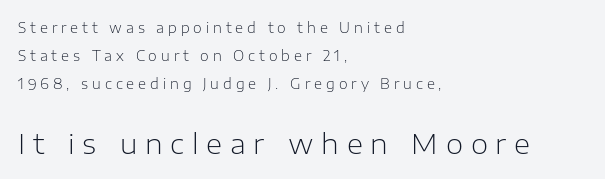
The image shows 28 px light sans-serif type, upright; set left-aligned, loose line spacing (2.01x), unusually wide letter spacing (+0.28 em), not underlined; the second (bottom) block is 2.0x larger; low stroke contrast and a medium x-height.
